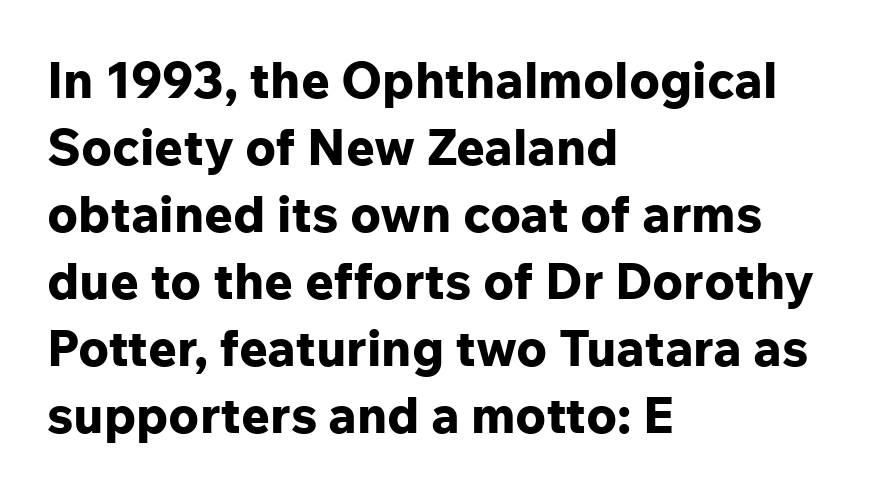
Character widths vary here, with narrow letters taking less room than wide ones. Left-aligned paragraph, ragged on the right. The type is set solid horizontally, with unmodified tracking. Each row of text sits above clean, open space.
